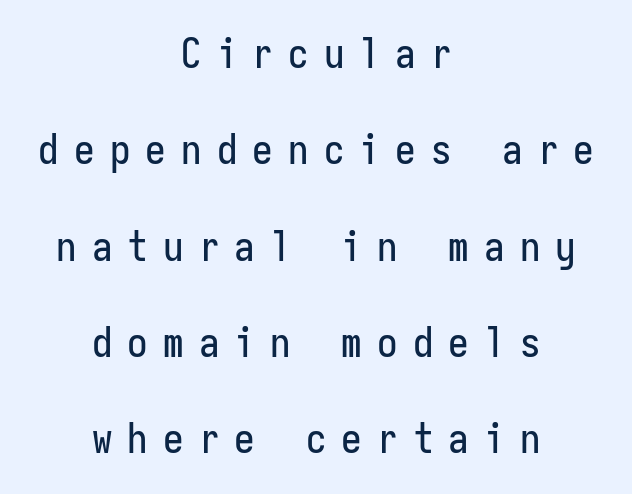
The image shows 41 px condensed sans-serif type, upright, monospaced; set centered, loose line spacing (2.35x), unusually wide letter spacing (+0.37 em), not underlined; low stroke contrast and a medium x-height.
